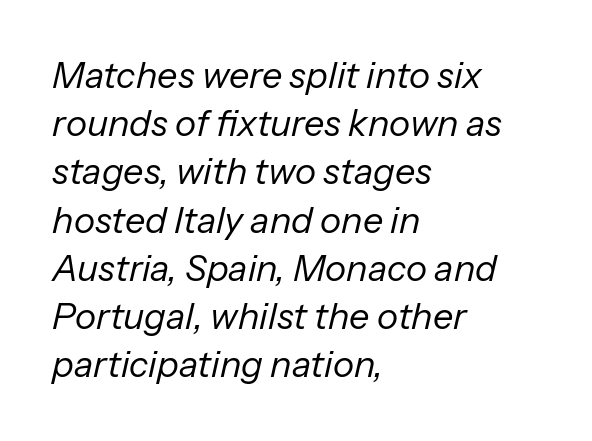
Q: Is the text bold? A: No.
Q: Is the text italic (slanted)? A: Yes, it leans right by about 13 degrees.
Q: Is the text underlined? A: No.
Q: How is the paragraph aligned? A: Left-aligned.
Q: Is the spacing between letters normal or unusually wide? A: Normal.
Q: Is the spacing between lines tight, normal or loose? A: Normal.
Q: Width (condensed, normal, or wide)? A: Normal.
Q: Stroke contrast? A: Low.
Q: x-height? A: Medium.
Q: Monospaced? A: No.
